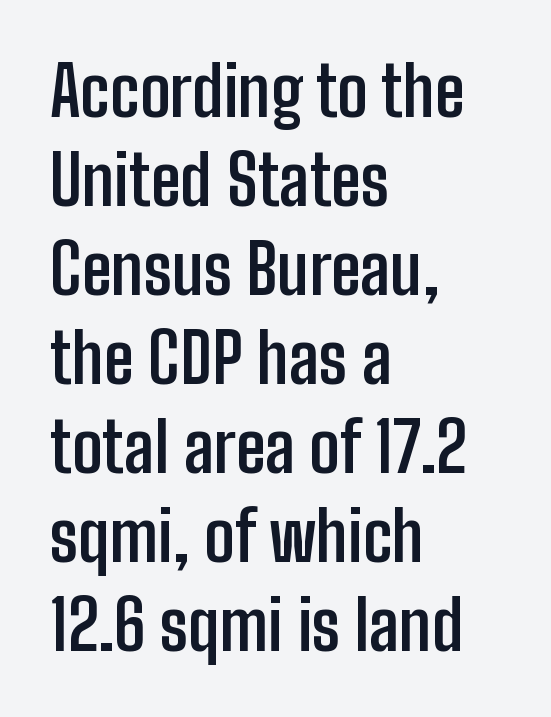
Q: Is the text bold? A: Yes.
Q: Is the text italic (slanted)? A: No, it is upright.
Q: Is the typeface a serif or a sans-serif typeface? A: Sans-serif.
Q: Is the text underlined? A: No.
Q: How is the paragraph aligned? A: Left-aligned.
Q: Is the spacing between letters normal or unusually wide? A: Normal.
Q: Is the spacing between lines tight, normal or loose? A: Normal.
Q: Width (condensed, normal, or wide)? A: Condensed.
Q: Stroke contrast? A: Low.
Q: x-height? A: Medium.
Q: Monospaced? A: No.
